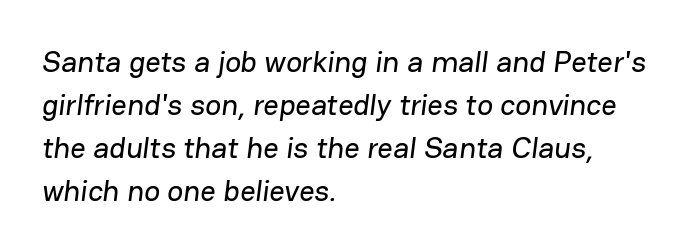
The typeface chosen for these lines omits serifs. Interline gaps are of average width in this sample. Quick note: underline off. The passage shown has conventional tracking throughout. One-word summary of the alignment: left. The letters advance in unequal steps, a hallmark of proportional type.
